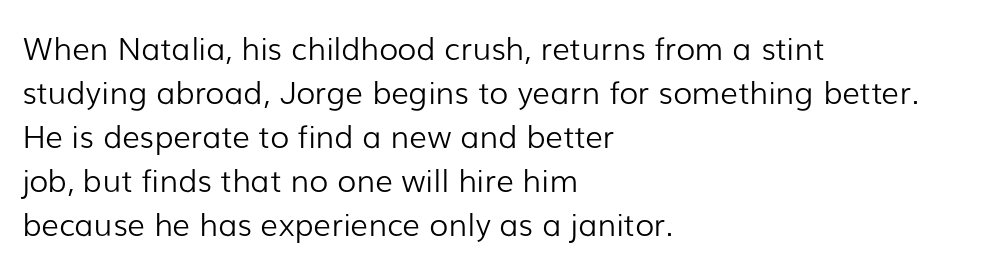
{"serif": "no", "italic": "no", "bold": "no", "weight": "light", "width": "normal", "stroke_contrast": "low", "x_height": "medium", "monospaced": "no", "underline": "no", "align": "left", "line_spacing": "normal", "line_spacing_ratio": 1.42, "letter_spacing": "normal", "letter_spacing_em": 0.0, "glyph_px": 31}
